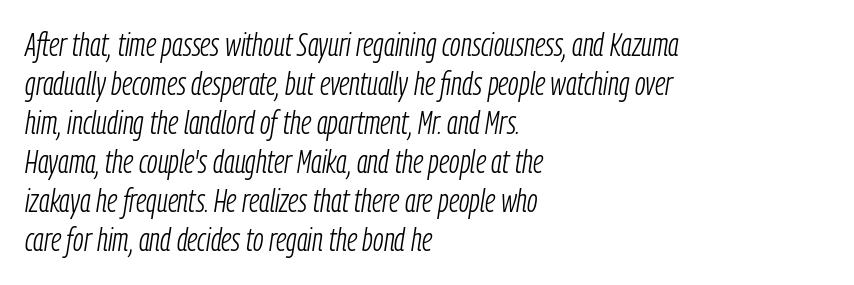
Glance below the letters and you will spot only blank space. The text carries the slant typical of an italic or oblique font. Note the varied advance widths — an 'i' is clearly narrower than an 'm'. The gaps between neighbouring characters are ordinary and unremarkable. These glyphs show unthickened strokes, regular width or finer.
